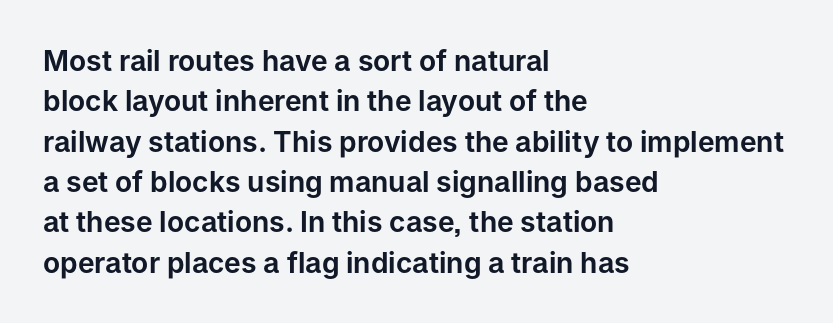
The image shows 28 px sans-serif type, upright; set left-aligned, normal line spacing (1.44x), normal letter spacing, not underlined; low stroke contrast and a medium x-height.
